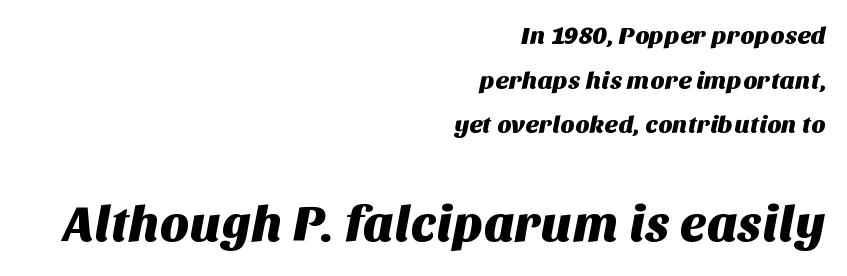
Q: Is the typeface a serif or a sans-serif typeface? A: Sans-serif.
Q: Is the text underlined? A: No.
Q: How is the paragraph aligned? A: Right-aligned.
Q: Is the spacing between letters normal or unusually wide? A: Normal.
Q: Which block of text is set in a larger size, the first (top) or the second (bottom)? A: The second (bottom) one.
Q: Width (condensed, normal, or wide)? A: Normal.
Q: Stroke contrast? A: Medium.
Q: x-height? A: Large.
Q: Monospaced? A: No.
